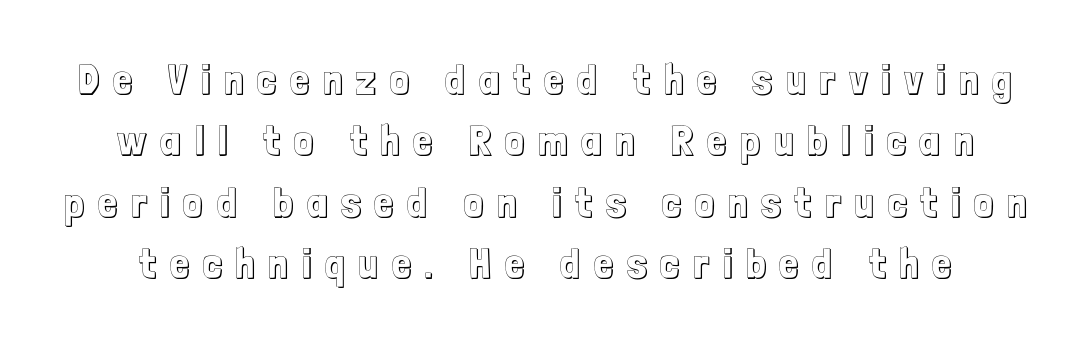
The image shows 42 px condensed type, upright; set normal line spacing (1.46x), unusually wide letter spacing (+0.34 em), not underlined; a medium x-height.
